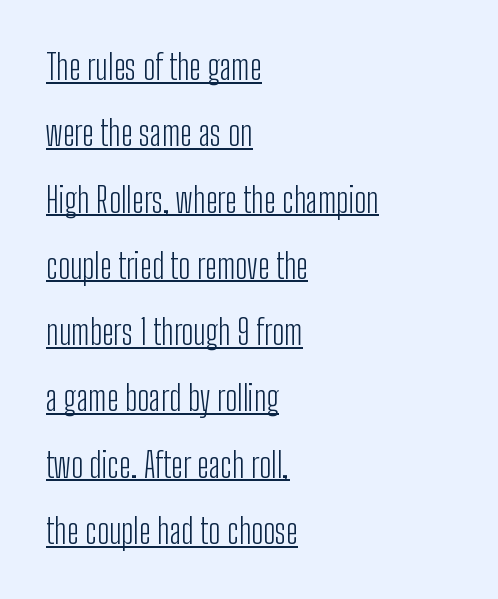
The image shows 34 px light, condensed sans-serif type, upright; set left-aligned, loose line spacing (1.95x), normal letter spacing, underlined; low stroke contrast and a medium x-height.
